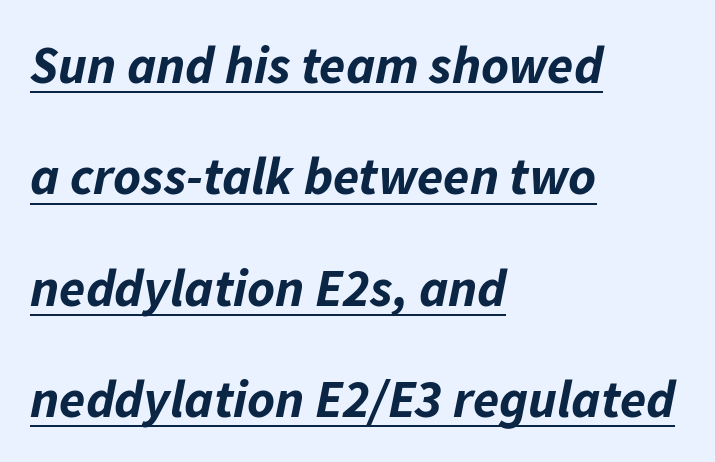
Q: Is the text bold? A: Yes.
Q: Is the text italic (slanted)? A: Yes, it leans right by about 11 degrees.
Q: Is the text underlined? A: Yes.
Q: How is the paragraph aligned? A: Left-aligned.
Q: Is the spacing between letters normal or unusually wide? A: Normal.
Q: Is the spacing between lines tight, normal or loose? A: Loose.
Q: Width (condensed, normal, or wide)? A: Normal.
Q: Stroke contrast? A: Low.
Q: x-height? A: Medium.
Q: Monospaced? A: No.
